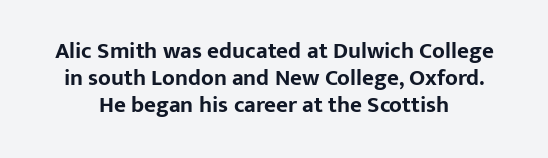
{"italic": "no", "bold": "yes", "underline": "no", "line_spacing_ratio": 1.18, "letter_spacing": "normal", "letter_spacing_em": 0.0, "glyph_px": 23}
